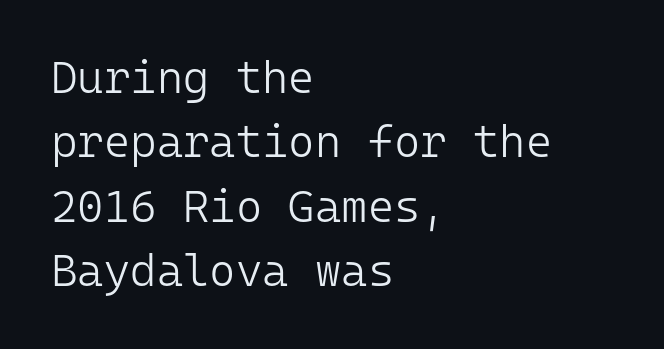
Q: Is the text bold? A: No.
Q: Is the text italic (slanted)? A: No, it is upright.
Q: Is the typeface a serif or a sans-serif typeface? A: Sans-serif.
Q: Is the text underlined? A: No.
Q: How is the paragraph aligned? A: Left-aligned.
Q: Is the spacing between letters normal or unusually wide? A: Normal.
Q: Is the spacing between lines tight, normal or loose? A: Normal.
Q: Width (condensed, normal, or wide)? A: Normal.
Q: Stroke contrast? A: Low.
Q: x-height? A: Medium.
Q: Monospaced? A: Yes.
